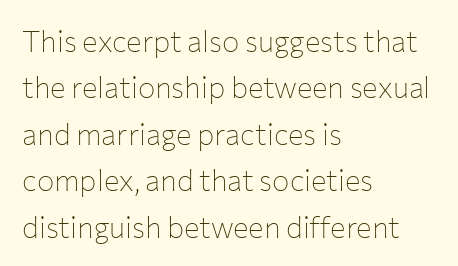
The image shows 29 px thin sans-serif type, upright; set left-aligned, normal line spacing (1.6x), normal letter spacing, not underlined; low stroke contrast and a medium x-height.
